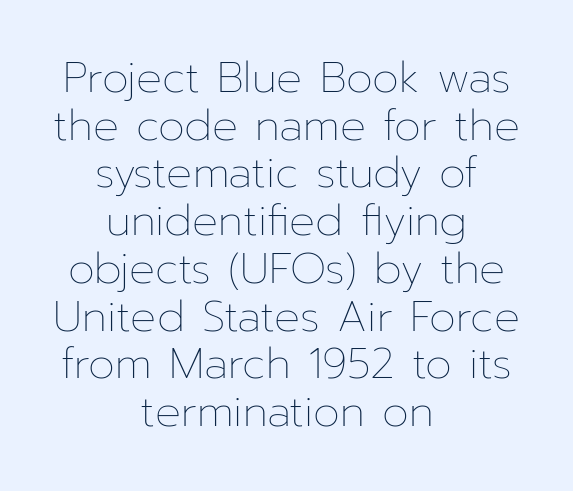
{"italic": "no", "bold": "no", "weight": "thin", "width": "normal", "stroke_contrast": "low", "x_height": "medium", "monospaced": "no", "underline": "no", "align": "center", "line_spacing": "tight", "line_spacing_ratio": 1.11, "letter_spacing": "normal", "letter_spacing_em": 0.0, "glyph_px": 43}
